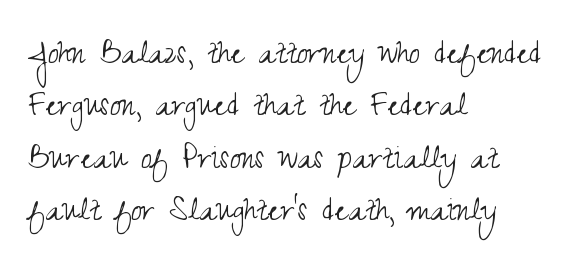
The image shows 38 px light, condensed sans-serif type, upright; set left-aligned, normal line spacing (1.38x), normal letter spacing, not underlined; medium stroke contrast and a small x-height.
